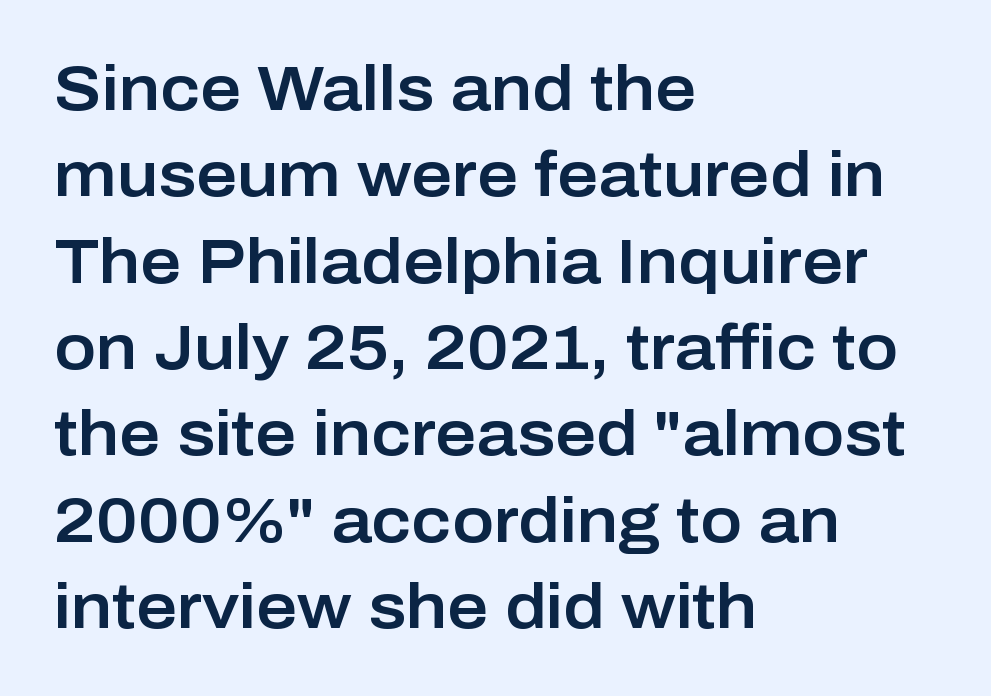
Q: Is the text italic (slanted)? A: No, it is upright.
Q: Is the typeface a serif or a sans-serif typeface? A: Sans-serif.
Q: Is the text underlined? A: No.
Q: How is the paragraph aligned? A: Left-aligned.
Q: Is the spacing between letters normal or unusually wide? A: Normal.
Q: Is the spacing between lines tight, normal or loose? A: Normal.
Q: Width (condensed, normal, or wide)? A: Normal.
Q: Stroke contrast? A: Low.
Q: x-height? A: Medium.
Q: Monospaced? A: No.
